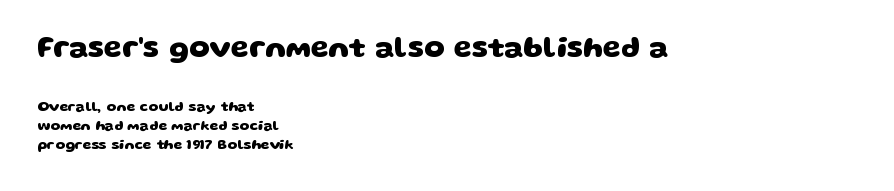
This rendering leaves character spacing at its baseline value. Line spacing here is normal. In terms of weight, the rendering is a true, heavy bold. In CSS terms this would be text-align: left.
